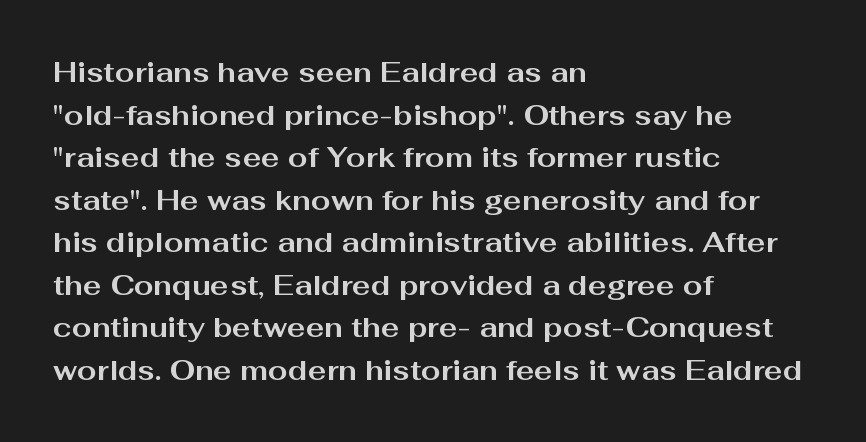
The image shows 28 px bold, wide sans-serif type, upright; set left-aligned, normal line spacing (1.52x), normal letter spacing, not underlined; medium stroke contrast and a medium x-height.
